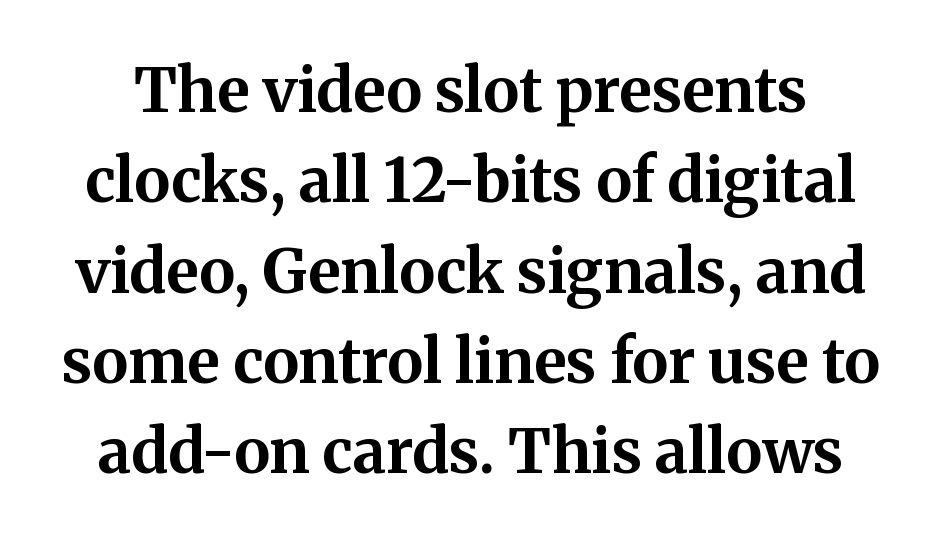
The face used here is proportionally spaced, like ordinary book or web type. The text was rendered using a seriffed face with decorative stroke endings. Leading: standard. Typographic density is high because the face is bold. Default kerning and tracking; the words read as compact shapes.
